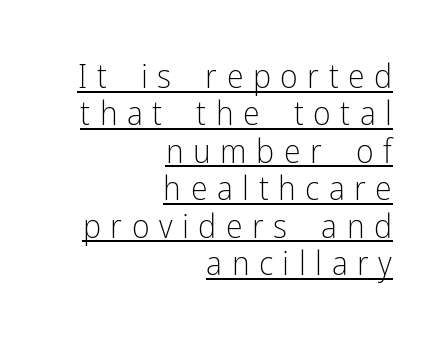
Unlike italic type, these characters show no tilt at all. Tightly led — the rows are bunched. A baseline rule has been typeset under these characters. You could not count columns in this text — the font is proportionally spaced.
